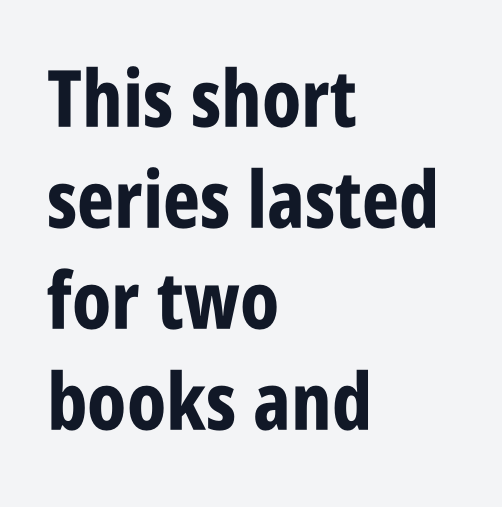
The block of text has a typical density, with ordinary space between rows. The passage shown has conventional tracking throughout. The face used here is proportionally spaced, like ordinary book or web type. Quick note: not italic, upright. Type without underlining.
